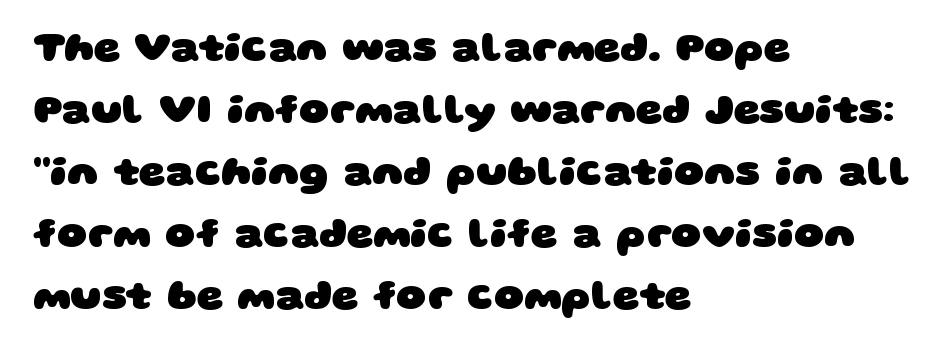
Letterform terminals end flat and unadorned throughout the passage. Short note: letters normally spaced. The specimen omits any rule beneath the text block's lines. The rendering uses natural spacing where letterforms have individual widths. Bold? Absolutely — the strokes are thick and heavy. The lines are quadded left.
